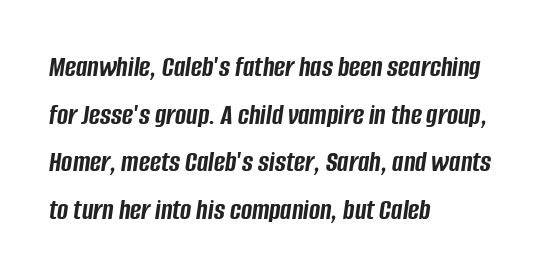
The image shows 30 px semibold, condensed type, italic (leaning right); set left-aligned, normal line spacing (1.59x), normal letter spacing, not underlined; low stroke contrast and a large x-height.
